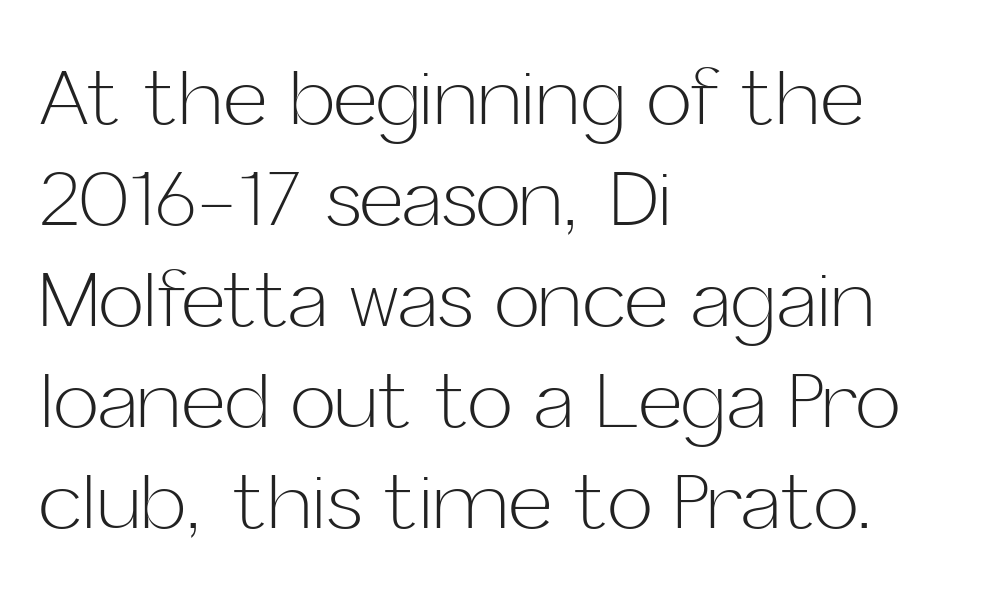
Q: Is the text bold? A: No.
Q: Is the text italic (slanted)? A: No, it is upright.
Q: Is the typeface a serif or a sans-serif typeface? A: Sans-serif.
Q: Is the text underlined? A: No.
Q: How is the paragraph aligned? A: Left-aligned.
Q: Is the spacing between letters normal or unusually wide? A: Normal.
Q: Is the spacing between lines tight, normal or loose? A: Normal.
Q: Width (condensed, normal, or wide)? A: Normal.
Q: Stroke contrast? A: Low.
Q: x-height? A: Medium.
Q: Monospaced? A: No.
